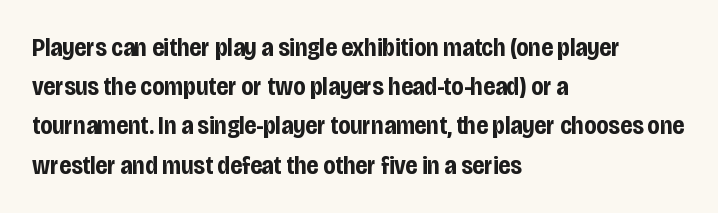
{"italic": "no", "bold": "yes", "underline": "no", "align": "left", "line_spacing": "normal", "line_spacing_ratio": 1.57, "letter_spacing": "normal", "letter_spacing_em": 0.0, "glyph_px": 25}
